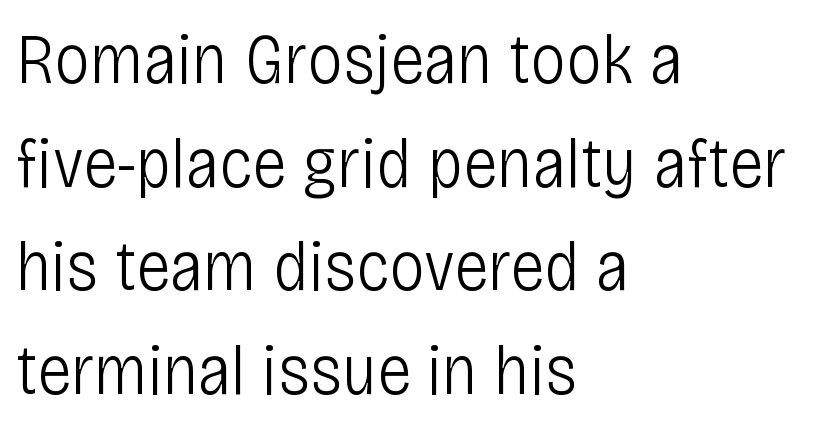
Is there any slant? The stems are plumb. Compared with typical paragraphs, the rows here are spaced about the same. No letter is thick-stroked: the sample isn't bold. A bare baseline throughout the passage. Caption: standard tracking, unaltered. Check where the strokes stop: nothing finishes them off — pure sans.
